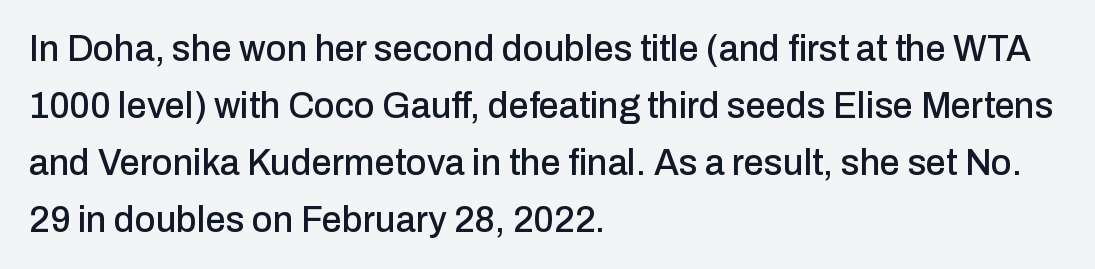
{"serif": "no", "italic": "no", "width": "normal", "stroke_contrast": "low", "x_height": "medium", "monospaced": "no", "underline": "no", "align": "left", "line_spacing": "normal", "line_spacing_ratio": 1.58, "letter_spacing": "normal", "letter_spacing_em": 0.0, "glyph_px": 36}
